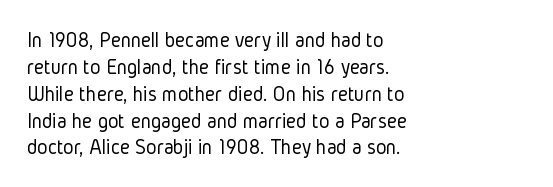
Honestly, the letter spacing is just normal — you wouldn't notice it. A student would call this left alignment; a typographer would say flush left, rag right. The font sits on the lighter half of the weight spectrum, regular included. Just letters on the line, the space beneath them empty.
